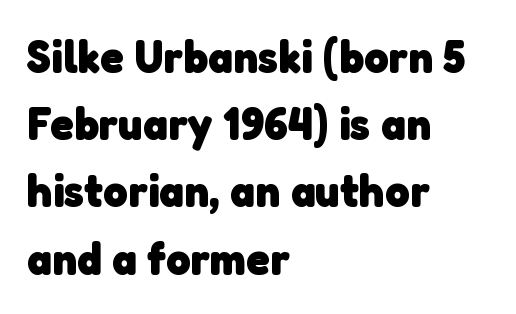
The image shows 47 px heavy sans-serif type; set left-aligned, normal line spacing (1.43x), normal letter spacing, not underlined; low stroke contrast and a medium x-height.
